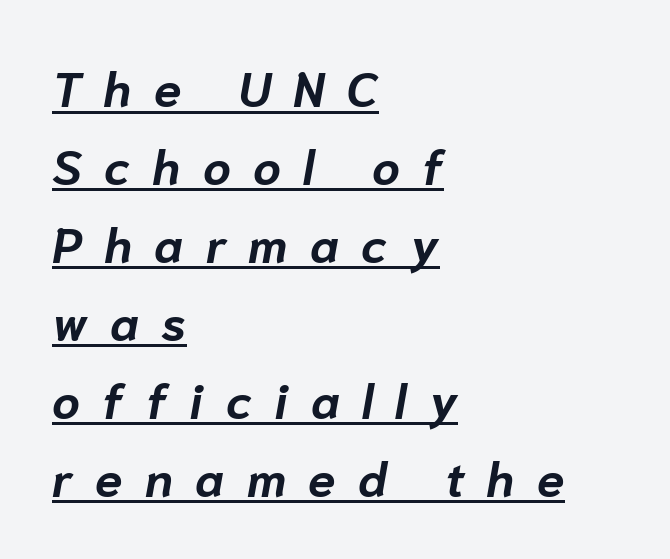
The image shows 49 px bold type, italic (leaning right); set left-aligned, normal line spacing (1.59x), unusually wide letter spacing (+0.46 em), underlined; low stroke contrast and a medium x-height.
